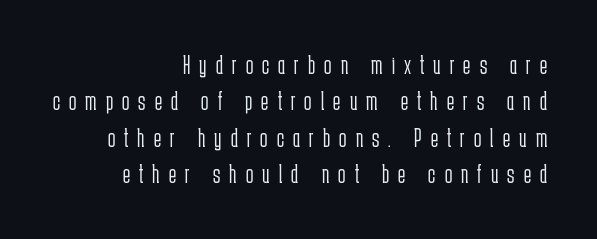
Line endings align vertically; line beginnings do not. This sample keeps an unexceptional amount of space between lines. Rendered with straight, roman letterforms. Caption: face not bold, strokes unweighted. Glance below the letters and you will spot only blank space.
